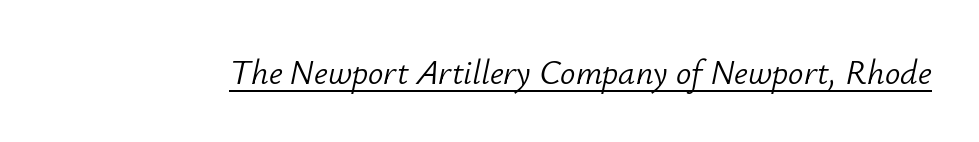
Q: Is the text bold? A: No.
Q: Is the text italic (slanted)? A: Yes, it leans right by about 12 degrees.
Q: Is the text underlined? A: Yes.
Q: Is the spacing between letters normal or unusually wide? A: Normal.
Q: Width (condensed, normal, or wide)? A: Normal.
Q: Stroke contrast? A: Low.
Q: x-height? A: Small.
Q: Monospaced? A: No.
